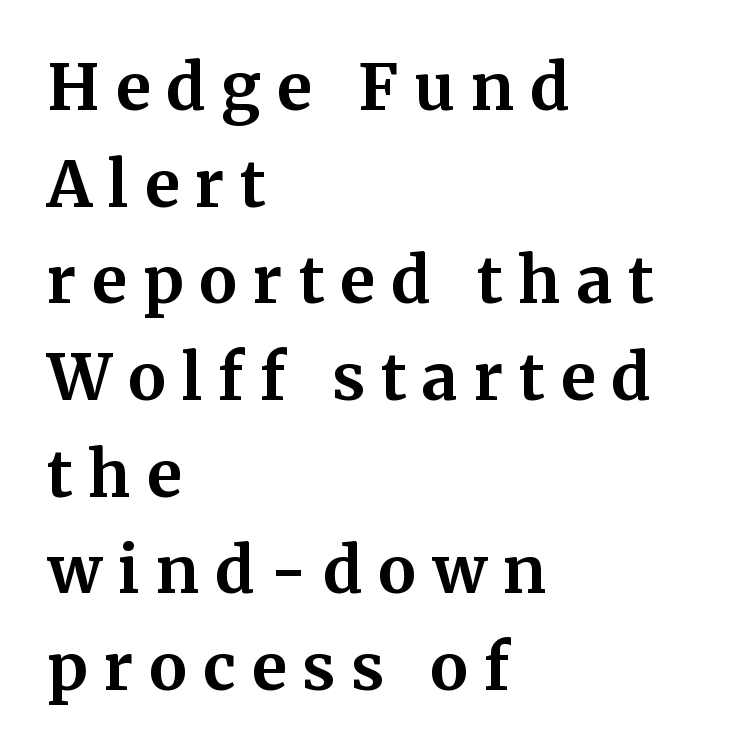
The image shows 64 px bold serif type, upright; set left-aligned, normal line spacing (1.51x), unusually wide letter spacing (+0.25 em), not underlined; medium stroke contrast and a medium x-height.
